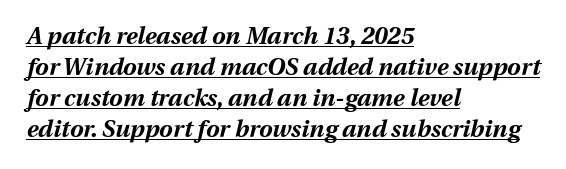
The letters are slanted; this is an italic face. Baseline-to-baseline distance is the conventional proportion of letter height. Horizontal alignment here is leftward, the default for most running prose. Strong, thick strokes mark this as bold type. Short note: letters normally spaced. The lettering is marked with a stroke running underneath it.
